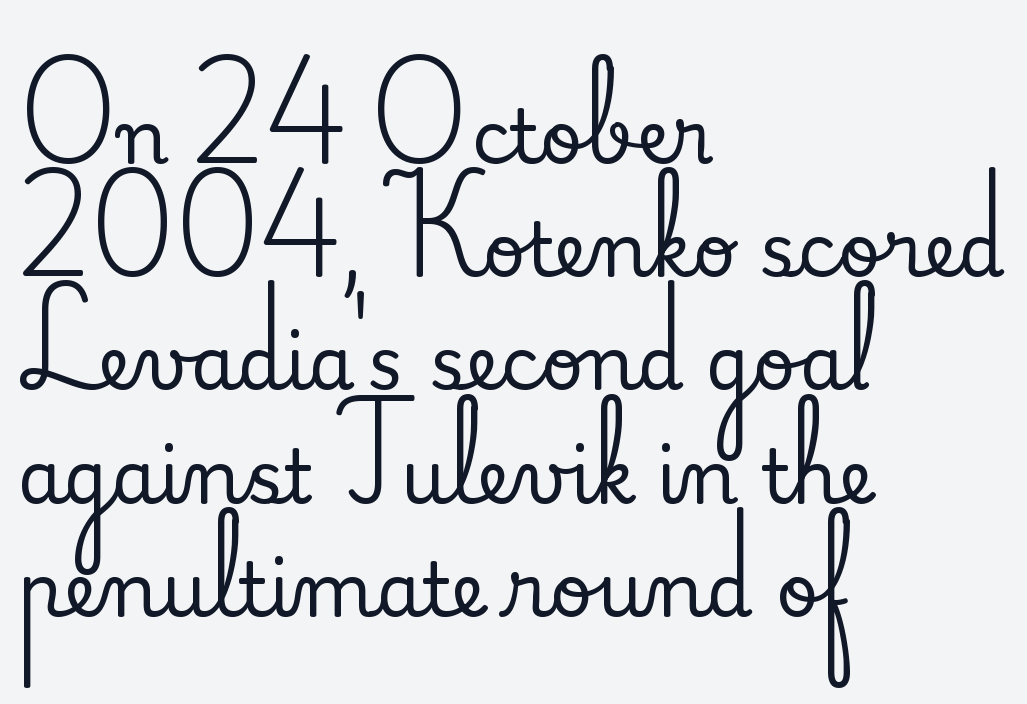
Here the designer chose a conventional face with non-uniform glyph widths. Only glyphs here, with clear space below each row. The paragraph shown leans on its left margin. Observe the ordinary spacing: letters are neighbours, not strangers. A normal amount of white space separates one row of letters from the next.
